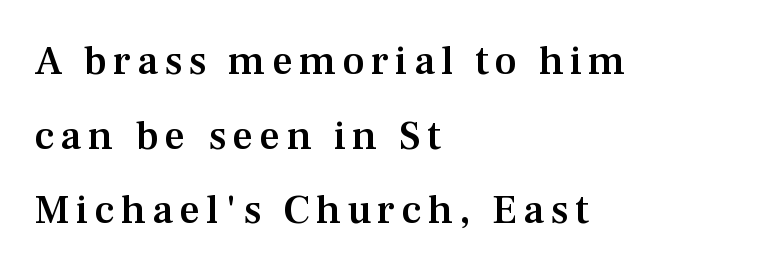
{"serif": "yes", "italic": "no", "bold": "semi", "weight": "semibold", "width": "normal", "stroke_contrast": "medium", "x_height": "medium", "monospaced": "no", "underline": "no", "align": "left", "line_spacing_ratio": 1.82, "glyph_px": 41}
